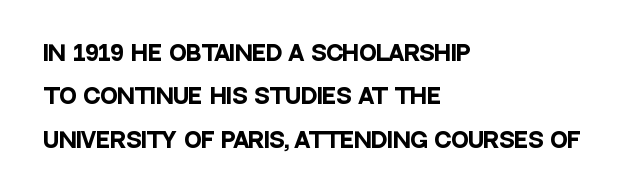
Check the space under the baseline: it is left empty. The face used here has the dense, thick strokes of a bold. A typesetter would mark this as roman, not italic. Characters follow at the spacing the type designer built in. Layout note: lines flush left. Each new line begins a long way beneath the previous one.
